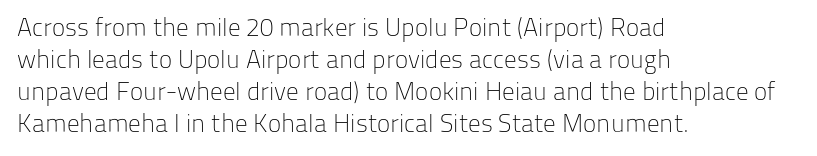
Q: Is the text bold? A: No.
Q: Is the text italic (slanted)? A: No, it is upright.
Q: Is the text underlined? A: No.
Q: How is the paragraph aligned? A: Left-aligned.
Q: Is the spacing between letters normal or unusually wide? A: Normal.
Q: Is the spacing between lines tight, normal or loose? A: Normal.
